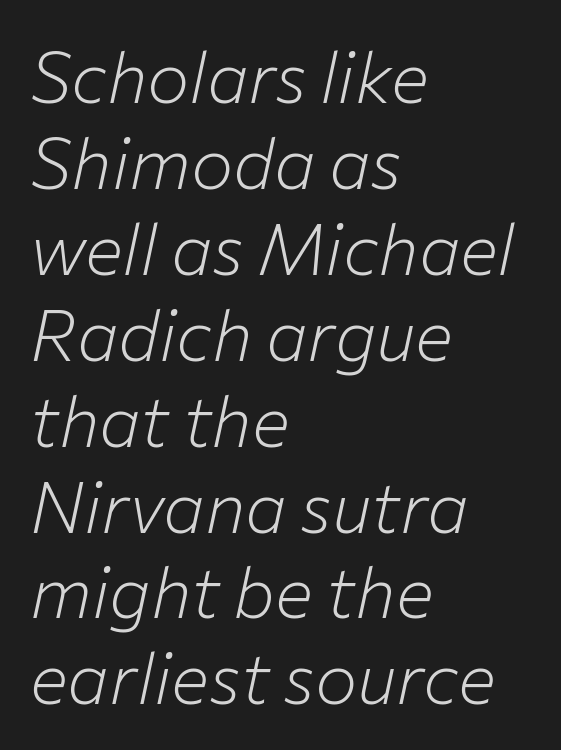
The image shows 71 px light type, italic (leaning right); set left-aligned, line spacing 1.21x, normal letter spacing, not underlined; low stroke contrast and a medium x-height.
